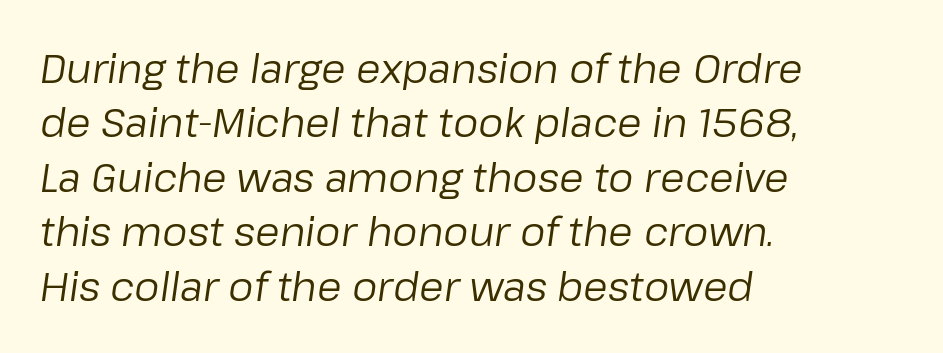
{"italic": "yes", "lean": "right", "slant_degrees": 8, "bold": "no", "weight": "regular", "width": "normal", "stroke_contrast": "low", "x_height": "medium", "monospaced": "no", "underline": "no", "align": "left", "line_spacing": "normal", "line_spacing_ratio": 1.36, "letter_spacing": "normal", "letter_spacing_em": 0.0, "glyph_px": 40}
